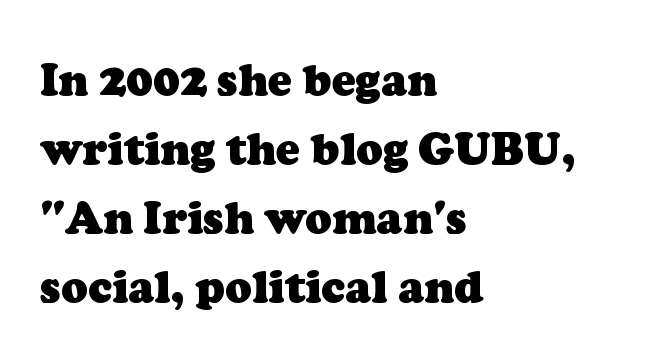
Q: Is the text bold? A: Yes.
Q: Is the typeface a serif or a sans-serif typeface? A: Serif.
Q: Is the text underlined? A: No.
Q: How is the paragraph aligned? A: Left-aligned.
Q: Is the spacing between letters normal or unusually wide? A: Normal.
Q: Is the spacing between lines tight, normal or loose? A: Normal.
Q: Width (condensed, normal, or wide)? A: Normal.
Q: Stroke contrast? A: Low.
Q: x-height? A: Medium.
Q: Monospaced? A: No.
